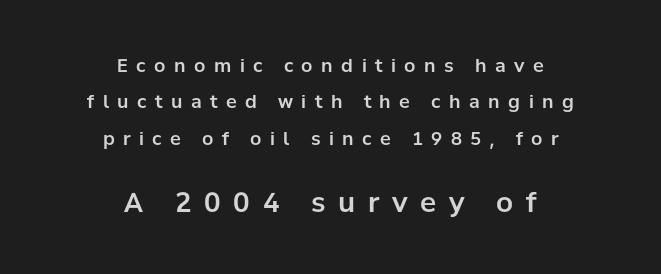
{"italic": "no", "underline": "no", "align": "center", "line_spacing": "loose", "line_spacing_ratio": 2.02, "letter_spacing": "wide", "letter_spacing_em": 0.47, "larger_block": "second", "size_ratio": 1.5, "glyph_px": 27}
